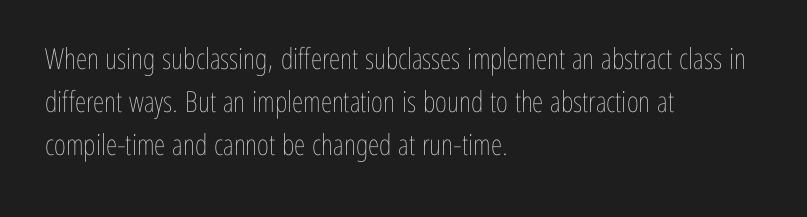
The rendering uses a moderate line-height, typical for paragraphs. The typesetter chose a ragged-right arrangement here. Proportional: the letters do not fall into vertical columns. The letterforms sit shoulder to shoulder at normal distance. The space directly below the letters is spotless.
